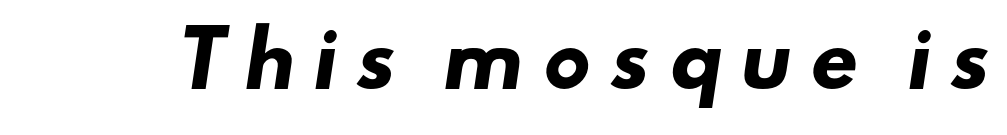
{"serif": "no", "bold": "yes", "weight": "heavy", "width": "wide", "stroke_contrast": "low", "x_height": "small", "monospaced": "no", "underline": "no", "letter_spacing": "wide", "letter_spacing_em": 0.23, "glyph_px": 75}
